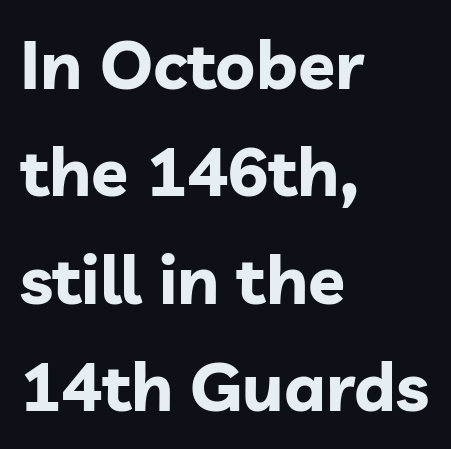
The image shows 68 px bold sans-serif type, upright; set left-aligned, normal line spacing (1.58x), normal letter spacing, not underlined; low stroke contrast and a medium x-height.
